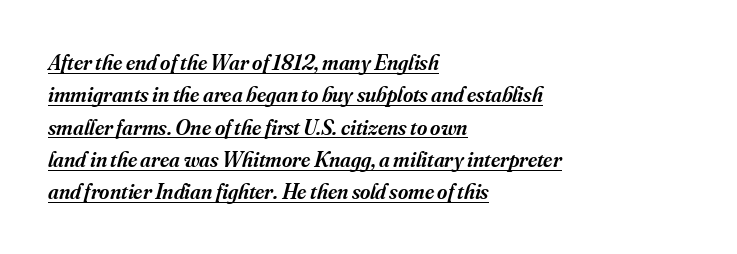
{"italic": "yes", "lean": "right", "slant_degrees": 16, "bold": "semi", "underline": "yes", "align": "left", "line_spacing": "normal", "line_spacing_ratio": 1.47, "letter_spacing": "normal", "letter_spacing_em": 0.0, "glyph_px": 22}
